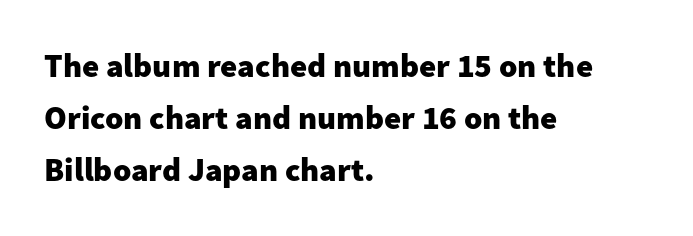
Upright lettering throughout. As a designer I'd log this as weight 700, bold. Descenders are the only things crossing below the line. What stands out about the letter spacing? Nothing — it is the standard amount. The setting favours the left margin, as ordinary paragraphs usually do. Note the varied advance widths — an 'i' is clearly narrower than an 'm'.
